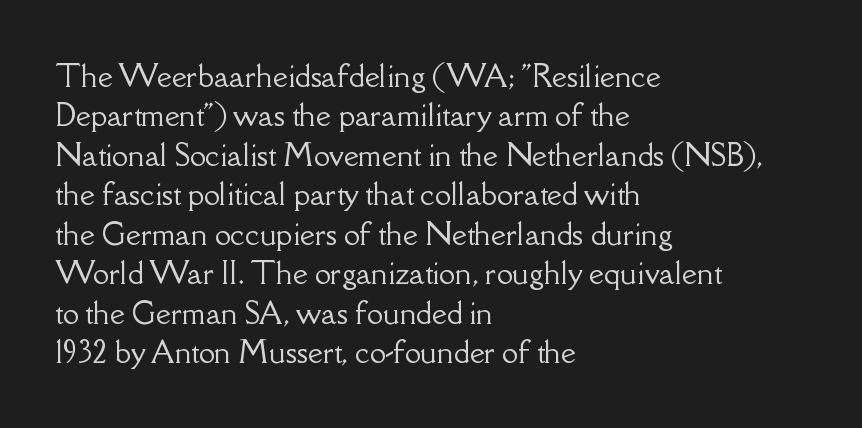
The space between consecutive lines is moderate. Letters rest on an invisible, unmarked baseline. These lines keep a tight, regular rhythm from letter to letter. Every row of glyphs begins at an identical x-position on the left. Are there feet on the stems? There are — it's a serif. Nope, not italic — everything's standing straight.
